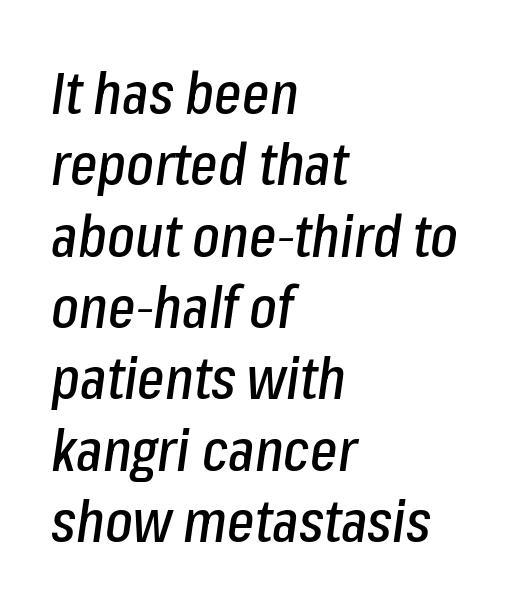
The rendering applies a slant to the glyphs. This rendering leaves character spacing at its baseline value. Do the characters align in a grid? No, the font is proportional. The foot of each line stays bare and open. The passage is arranged the way most books set body copy — flush left.
